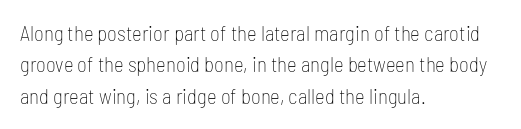
The image shows 21 px text type, upright; set left-aligned, normal line spacing (1.5x), normal letter spacing, not underlined.
